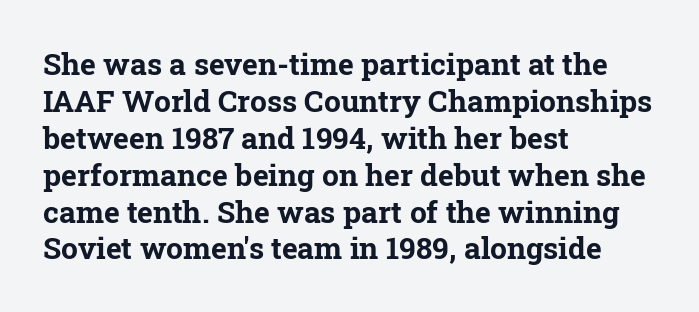
{"serif": "yes", "italic": "no", "bold": "yes", "weight": "bold", "width": "normal", "stroke_contrast": "low", "x_height": "medium", "monospaced": "no", "underline": "no", "align": "left", "line_spacing_ratio": 1.23, "letter_spacing": "normal", "letter_spacing_em": 0.0, "glyph_px": 30}
